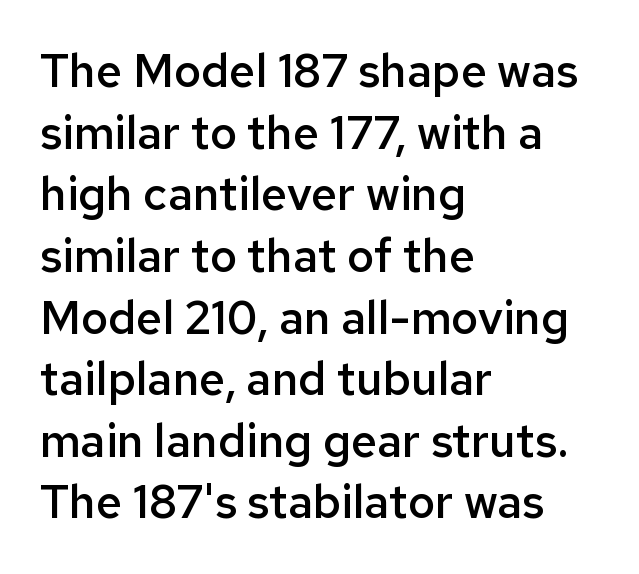
Q: Is the text bold? A: Semi-bold.
Q: Is the text italic (slanted)? A: No, it is upright.
Q: Is the typeface a serif or a sans-serif typeface? A: Sans-serif.
Q: Is the text underlined? A: No.
Q: How is the paragraph aligned? A: Left-aligned.
Q: Is the spacing between letters normal or unusually wide? A: Normal.
Q: Is the spacing between lines tight, normal or loose? A: Normal.
Q: Width (condensed, normal, or wide)? A: Normal.
Q: Stroke contrast? A: Low.
Q: x-height? A: Medium.
Q: Monospaced? A: No.
